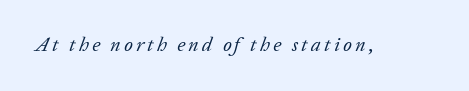
{"italic": "yes", "lean": "right", "slant_degrees": 20, "bold": "no", "underline": "no", "glyph_px": 20}
